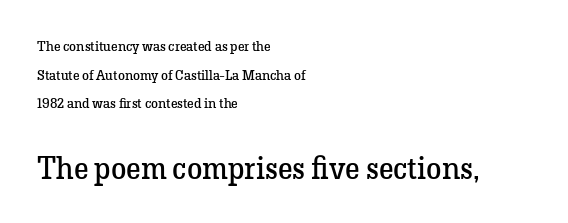
Q: Is the text bold? A: No.
Q: Is the text italic (slanted)? A: No, it is upright.
Q: Is the typeface a serif or a sans-serif typeface? A: Serif.
Q: Is the text underlined? A: No.
Q: How is the paragraph aligned? A: Left-aligned.
Q: Is the spacing between letters normal or unusually wide? A: Normal.
Q: Is the spacing between lines tight, normal or loose? A: Loose.
Q: Which block of text is set in a larger size, the first (top) or the second (bottom)? A: The second (bottom) one.
Q: Width (condensed, normal, or wide)? A: Normal.
Q: Stroke contrast? A: Low.
Q: x-height? A: Medium.
Q: Monospaced? A: No.
